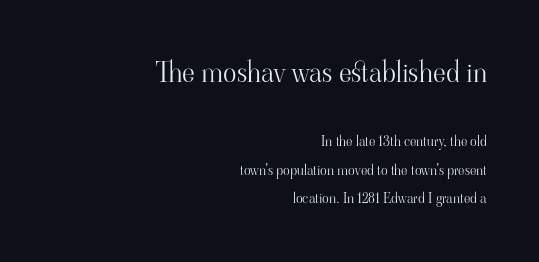
{"serif": "yes", "italic": "no", "bold": "no", "weight": "light", "width": "normal", "stroke_contrast": "high", "x_height": "small", "monospaced": "no", "underline": "no", "align": "right", "line_spacing": "loose", "line_spacing_ratio": 2.03, "letter_spacing": "normal", "letter_spacing_em": 0.0, "larger_block": "first", "size_ratio": 2.0, "glyph_px": 28}
